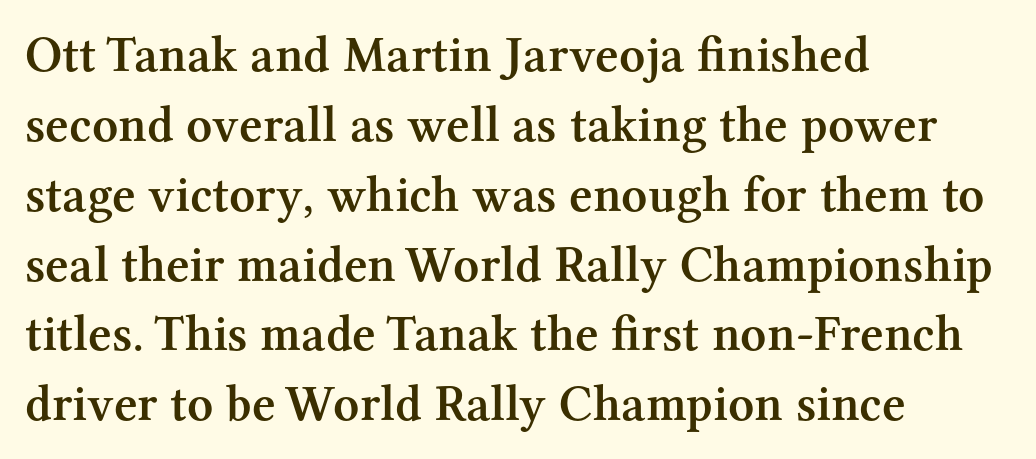
Each word holds together tightly as a unit, with standard inter-letter gaps. Strokes here are thickened, but only to semibold level. This sample keeps an unexceptional amount of space between lines. Note the varied advance widths — an 'i' is clearly narrower than an 'm'.
